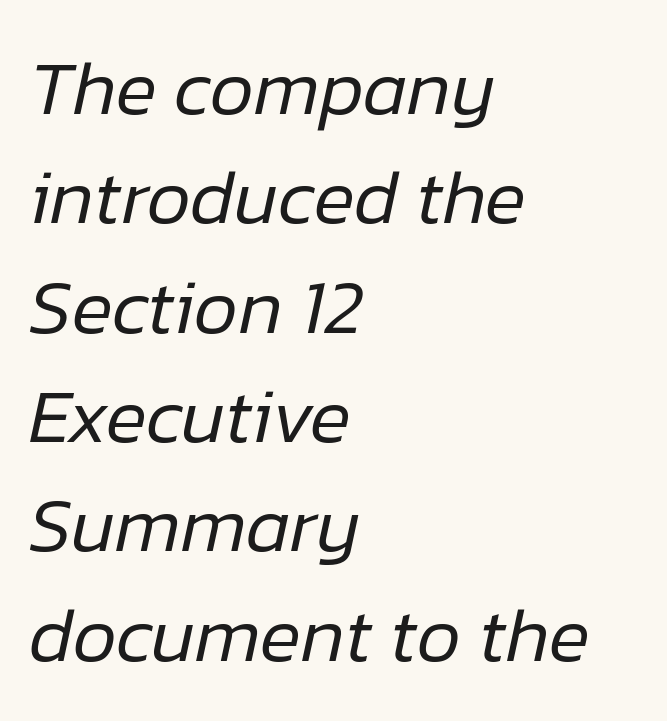
{"italic": "yes", "lean": "right", "slant_degrees": 12, "bold": "no", "weight": "regular", "width": "normal", "stroke_contrast": "low", "x_height": "medium", "monospaced": "no", "underline": "no", "align": "left", "line_spacing": "normal", "line_spacing_ratio": 1.42, "letter_spacing": "normal", "letter_spacing_em": 0.0, "glyph_px": 77}
